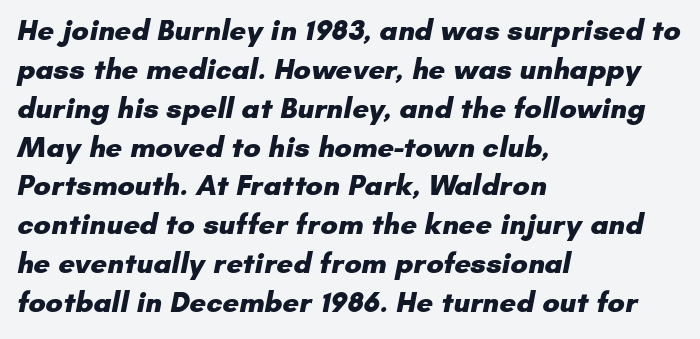
The image shows 29 px heavy sans-serif type; set left-aligned, normal line spacing (1.34x), normal letter spacing, not underlined; low stroke contrast and a small x-height.
